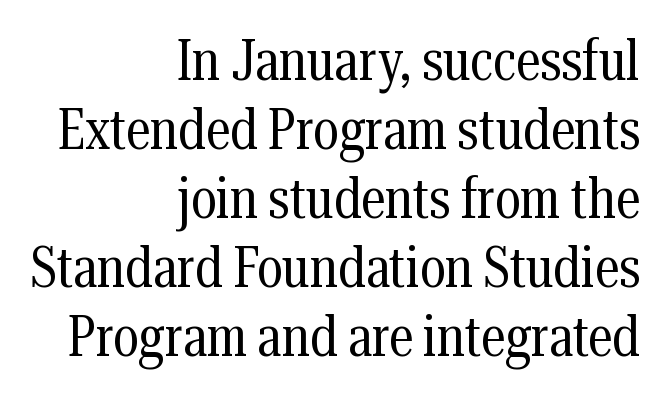
The image shows 56 px regular-weight, condensed serif type, upright; set right-aligned, line spacing 1.23x, normal letter spacing, not underlined; medium stroke contrast and a medium x-height.
